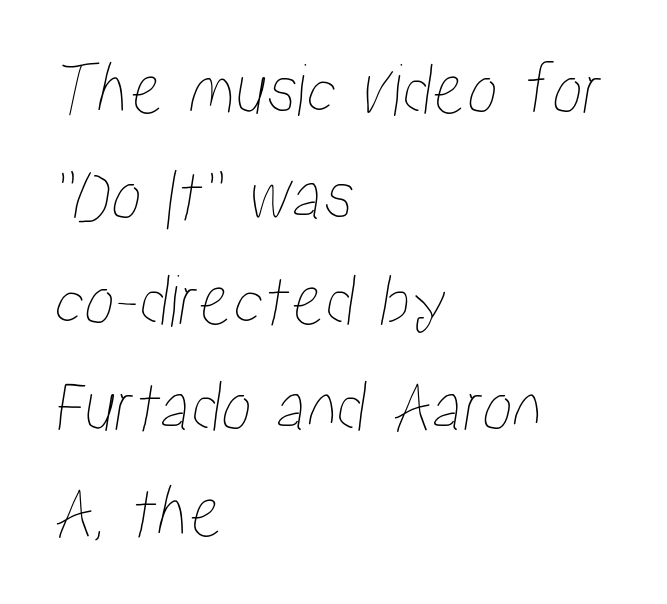
{"width": "condensed", "stroke_contrast": "low", "x_height": "medium", "monospaced": "no", "underline": "no", "align": "left", "line_spacing": "normal", "line_spacing_ratio": 1.39, "letter_spacing": "normal", "letter_spacing_em": 0.0, "glyph_px": 76}
